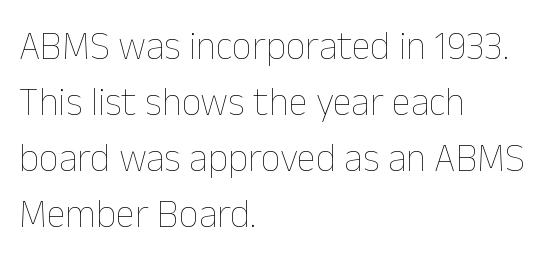
The image shows 39 px thin type, upright; set left-aligned, normal line spacing (1.44x), normal letter spacing, not underlined; low stroke contrast and a medium x-height.
